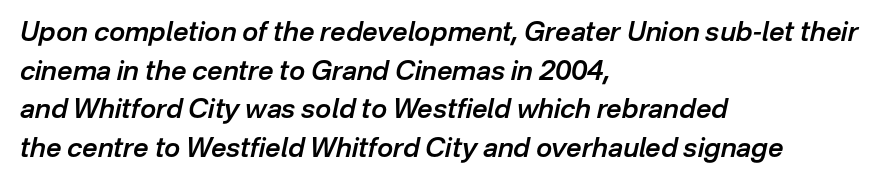
The image shows 27 px text type, italic (leaning right); set left-aligned, normal line spacing (1.43x), normal letter spacing, not underlined.
